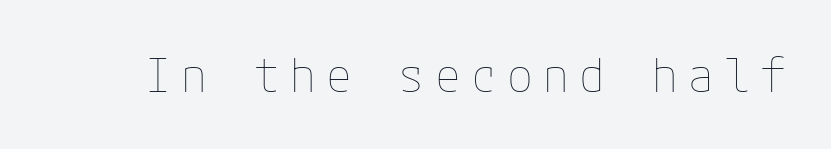
{"italic": "no", "bold": "no", "weight": "thin", "width": "normal", "stroke_contrast": "low", "x_height": "medium", "underline": "no", "letter_spacing": "wide", "letter_spacing_em": 0.22, "glyph_px": 47}
